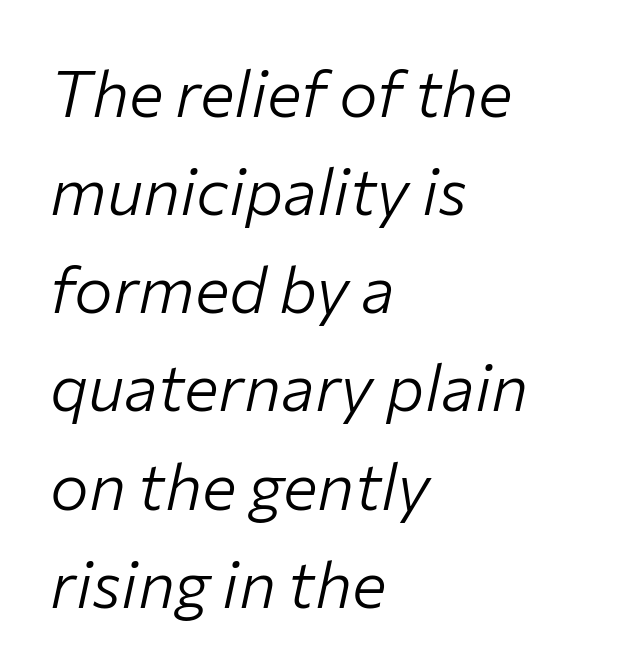
The image shows 65 px light type, italic (leaning right); set left-aligned, normal line spacing (1.51x), normal letter spacing, not underlined; low stroke contrast and a medium x-height.
